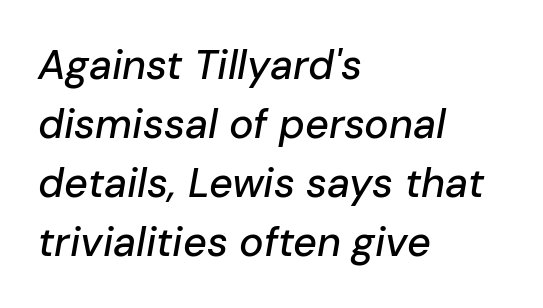
{"italic": "yes", "lean": "right", "slant_degrees": 10, "width": "normal", "stroke_contrast": "low", "x_height": "medium", "monospaced": "no", "underline": "no", "align": "left", "line_spacing": "normal", "line_spacing_ratio": 1.44, "letter_spacing": "normal", "letter_spacing_em": 0.0, "glyph_px": 41}
